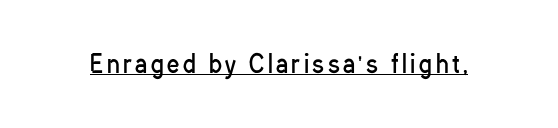
Q: Is the text bold? A: No.
Q: Is the text italic (slanted)? A: No, it is upright.
Q: Is the text underlined? A: Yes.
